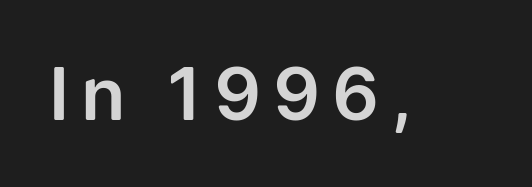
The image shows 73 px sans-serif type, upright; set not underlined; low stroke contrast and a medium x-height.
